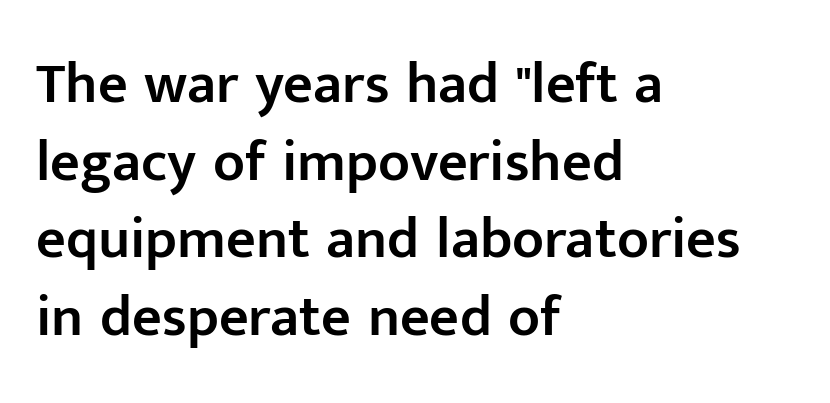
The image shows 58 px semibold sans-serif type, upright; set left-aligned, normal line spacing (1.34x), normal letter spacing, not underlined; low stroke contrast and a medium x-height.
